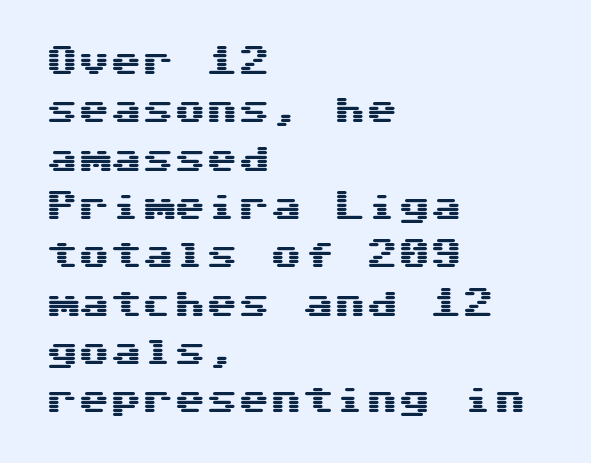
The rows are spaced the way most documents space them. In terms of letterform style, serifs are entirely absent. Check under the words: just untouched page. These lines stack with their left ends in a neat column.
